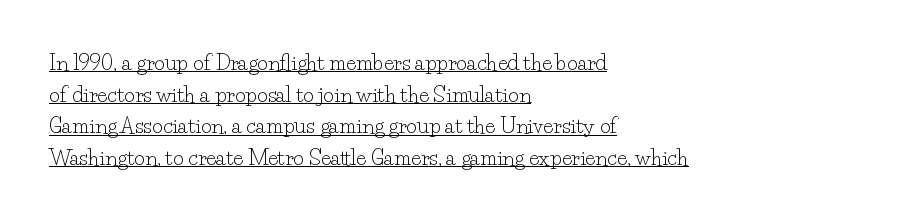
The weight tops out at a normal text grade. Which margin do the lines hug? The left one — the right edge is uneven. Looks like someone drew a line under every word here. This sample uses plain, unmodified letter spacing. This is roman type, the default non-slanted kind.
